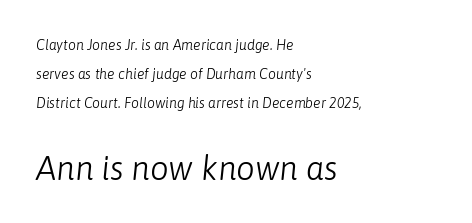
{"italic": "yes", "lean": "right", "slant_degrees": 6, "bold": "no", "weight": "light", "width": "normal", "stroke_contrast": "low", "x_height": "medium", "monospaced": "no", "underline": "no", "align": "left", "line_spacing": "loose", "line_spacing_ratio": 2.06, "letter_spacing": "normal", "letter_spacing_em": 0.0, "larger_block": "second", "size_ratio": 2.36, "glyph_px": 33}
